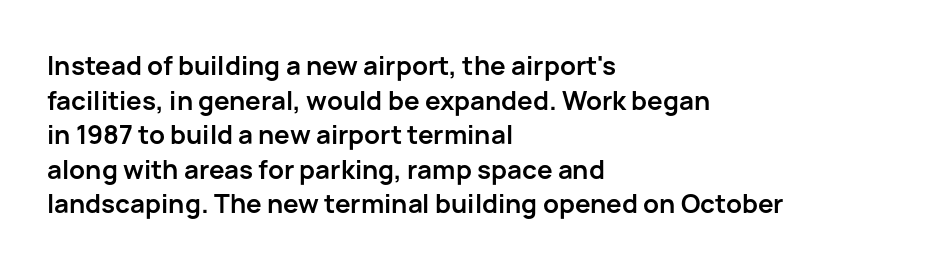
Do the letters lean? They stand straight. Standard letterfit; no display-style spreading of the glyphs. The strip under each line holds only bare page. The rendering anchors every line to the left-hand side. The glyphs have the mass of a bold cut. Quick note: interline space is typical.
